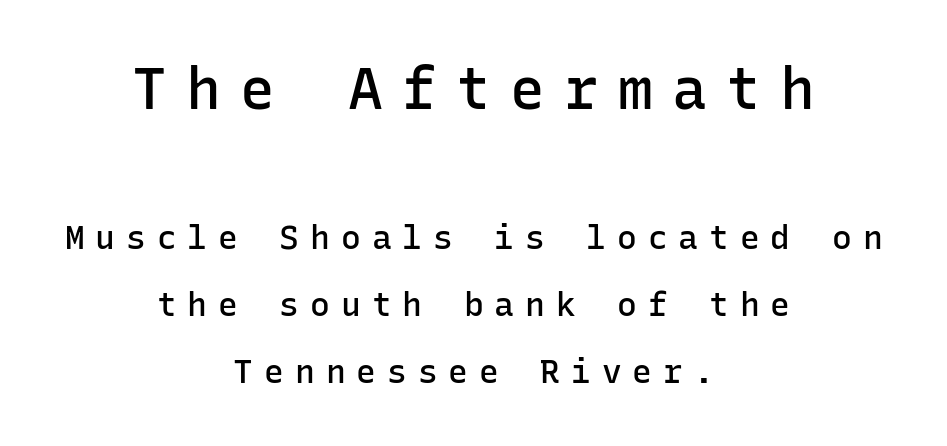
A student would notice the top passage is typeset larger than what follows. Quick note: underline off. Every stem runs plumb, perpendicular to the baseline. Caption: multi-line text, centered on the measure. Looks like terminal output: every glyph gets an equal slot.
